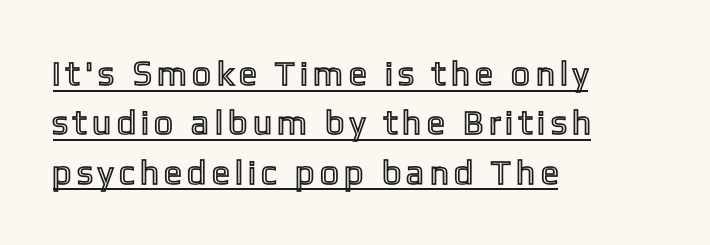
The passage shown is underscored from start to finish. You can tell it's not italic because the verticals are truly vertical. In CSS terms this would be text-align: left. Does extra space separate the letters? Yes, quite a lot of it.
